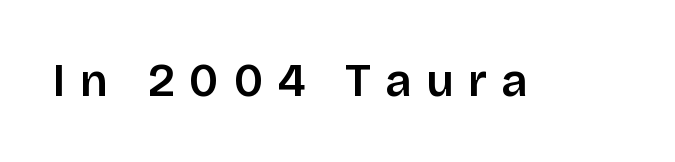
{"serif": "no", "italic": "no", "width": "normal", "stroke_contrast": "low", "x_height": "large", "monospaced": "no", "underline": "no", "letter_spacing": "wide", "letter_spacing_em": 0.31, "glyph_px": 46}
